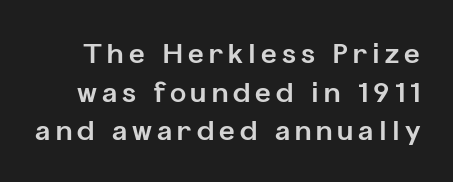
Descender tails drop into unmarked territory. Regular leading. Heavy, bold letterforms. These lines were composed using upright roman letters.
